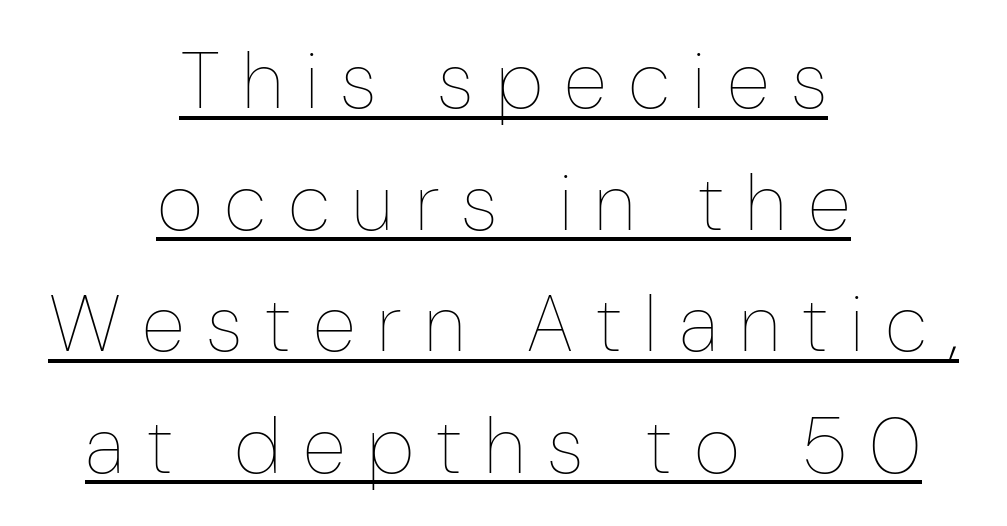
The image shows 80 px thin, condensed type, upright; set centered, normal line spacing (1.52x), unusually wide letter spacing (+0.27 em), underlined; low stroke contrast and a medium x-height.
